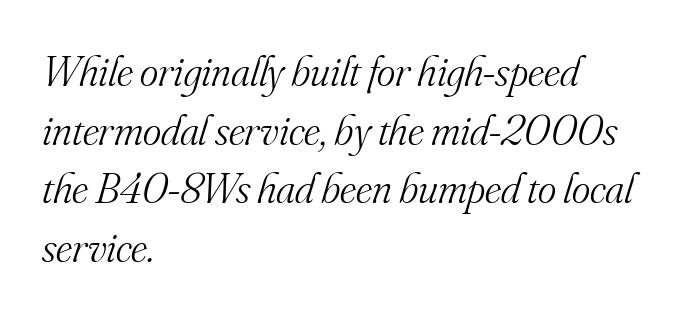
{"serif": "yes", "italic": "yes", "lean": "right", "slant_degrees": 16, "bold": "no", "weight": "light", "width": "normal", "stroke_contrast": "medium", "x_height": "small", "monospaced": "no", "underline": "no", "align": "left", "line_spacing": "normal", "line_spacing_ratio": 1.33, "letter_spacing": "normal", "letter_spacing_em": 0.0, "glyph_px": 44}
